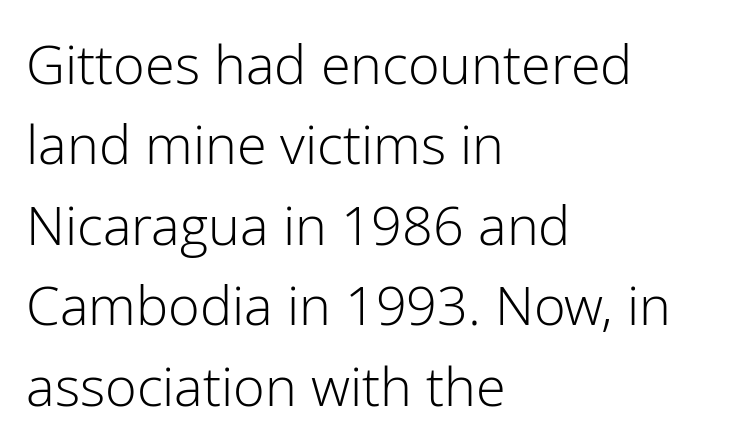
Q: Is the text bold? A: No.
Q: Is the text italic (slanted)? A: No, it is upright.
Q: Is the typeface a serif or a sans-serif typeface? A: Sans-serif.
Q: Is the text underlined? A: No.
Q: How is the paragraph aligned? A: Left-aligned.
Q: Is the spacing between letters normal or unusually wide? A: Normal.
Q: Is the spacing between lines tight, normal or loose? A: Normal.
Q: Width (condensed, normal, or wide)? A: Normal.
Q: Stroke contrast? A: Low.
Q: x-height? A: Medium.
Q: Monospaced? A: No.
